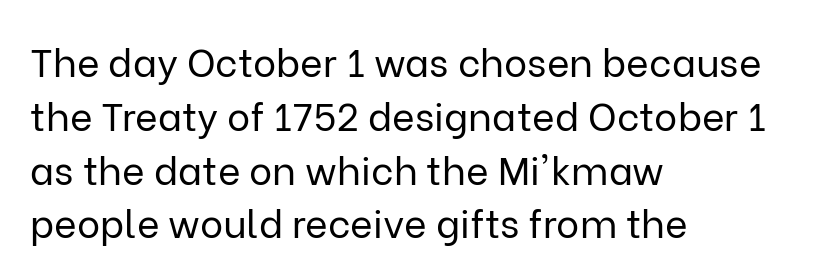
{"serif": "no", "italic": "no", "bold": "no", "weight": "regular", "width": "normal", "stroke_contrast": "low", "x_height": "medium", "monospaced": "no", "underline": "no", "align": "left", "line_spacing": "normal", "line_spacing_ratio": 1.38, "letter_spacing": "normal", "letter_spacing_em": 0.0, "glyph_px": 39}
